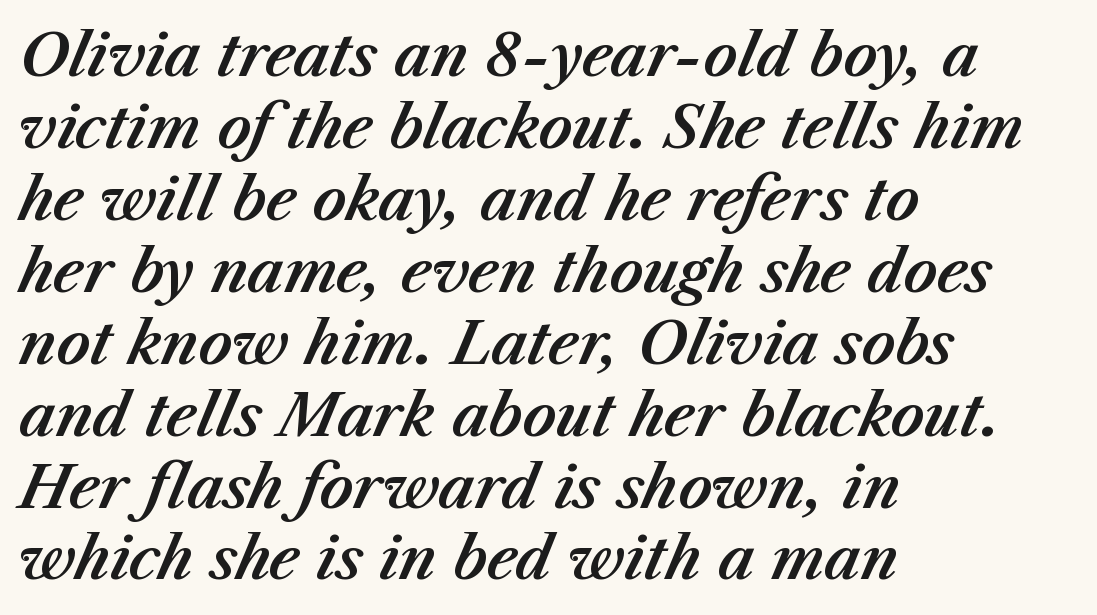
{"italic": "yes", "lean": "right", "slant_degrees": 23, "width": "normal", "stroke_contrast": "medium", "x_height": "medium", "monospaced": "no", "underline": "no", "align": "left", "line_spacing_ratio": 1.24, "letter_spacing": "normal", "letter_spacing_em": 0.0, "glyph_px": 58}
